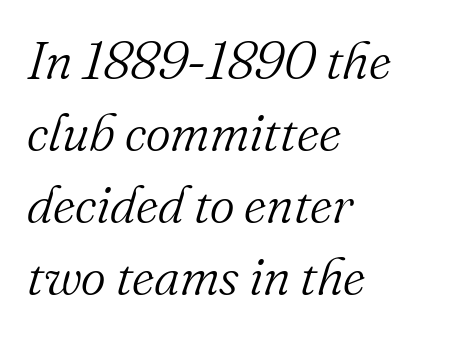
The gaps between neighbouring characters are ordinary and unremarkable. Casual observation: everything's shoved over to the left. Rule under the text: the space is simply empty. Designer's note — italics engaged. Weight class: somewhere from thin through regular.
